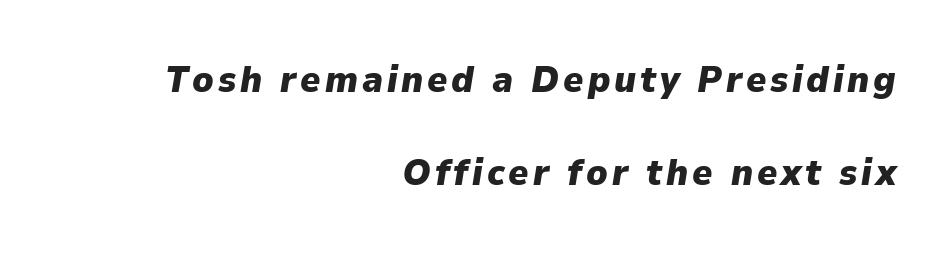
{"italic": "yes", "lean": "right", "slant_degrees": 9, "bold": "yes", "weight": "heavy", "width": "normal", "stroke_contrast": "low", "x_height": "medium", "monospaced": "no", "underline": "no", "align": "right", "line_spacing": "loose", "line_spacing_ratio": 2.45, "glyph_px": 38}
